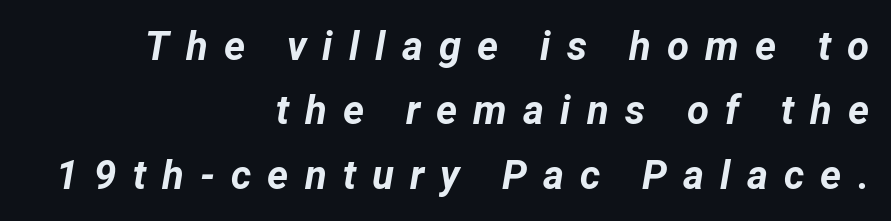
The image shows 40 px bold type, italic (leaning right); set right-aligned, normal line spacing (1.61x), unusually wide letter spacing (+0.4 em), not underlined; low stroke contrast and a medium x-height.
